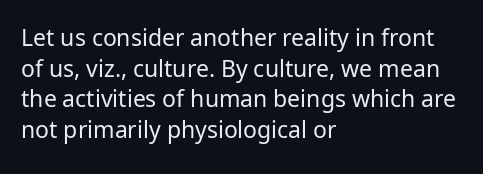
The image shows 23 px text type, upright; set left-aligned, normal line spacing (1.33x), normal letter spacing, not underlined.
